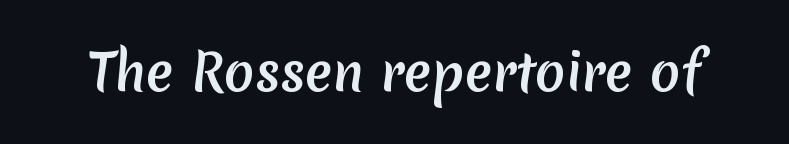
Q: Is the typeface a serif or a sans-serif typeface? A: Sans-serif.
Q: Is the text underlined? A: No.
Q: Is the spacing between letters normal or unusually wide? A: Normal.
Q: Width (condensed, normal, or wide)? A: Normal.
Q: Stroke contrast? A: Medium.
Q: x-height? A: Medium.
Q: Monospaced? A: No.
